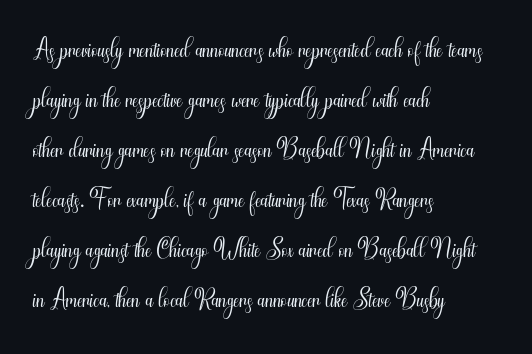
Caption: multi-line text, flush left, ragged right. Default kerning and tracking; the words read as compact shapes. Descenders are the only things crossing below the line. Is this a fixed-width face? No — the glyphs have proportional, varying widths.
